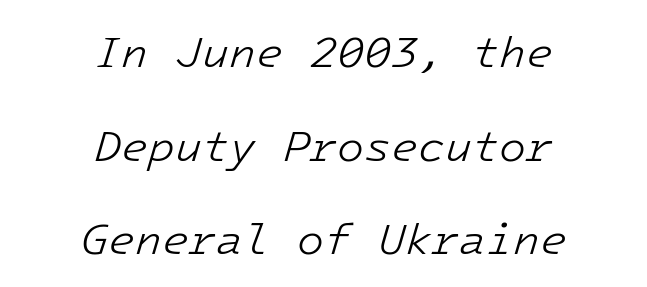
Q: Is the text bold? A: No.
Q: Is the text italic (slanted)? A: Yes, it leans right by about 16 degrees.
Q: Is the text underlined? A: No.
Q: How is the paragraph aligned? A: Centered.
Q: Is the spacing between letters normal or unusually wide? A: Normal.
Q: Is the spacing between lines tight, normal or loose? A: Loose.
Q: Width (condensed, normal, or wide)? A: Normal.
Q: Stroke contrast? A: Low.
Q: x-height? A: Medium.
